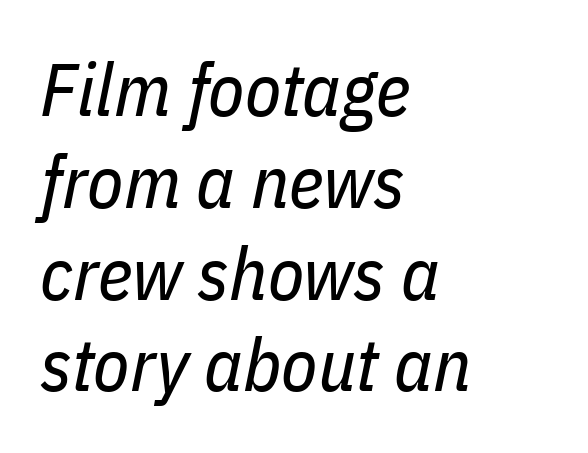
Q: Is the text bold? A: No.
Q: Is the text italic (slanted)? A: Yes, it leans right by about 11 degrees.
Q: Is the text underlined? A: No.
Q: How is the paragraph aligned? A: Left-aligned.
Q: Is the spacing between letters normal or unusually wide? A: Normal.
Q: Width (condensed, normal, or wide)? A: Condensed.
Q: Stroke contrast? A: Low.
Q: x-height? A: Medium.
Q: Monospaced? A: No.
